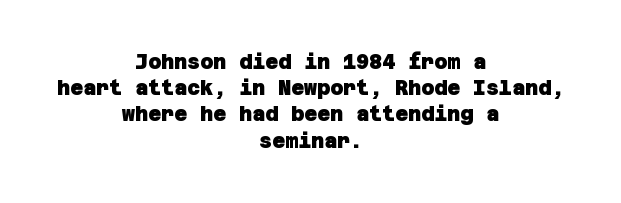
The image shows 20 px bold type; set centered, normal line spacing (1.31x), normal letter spacing, not underlined.
